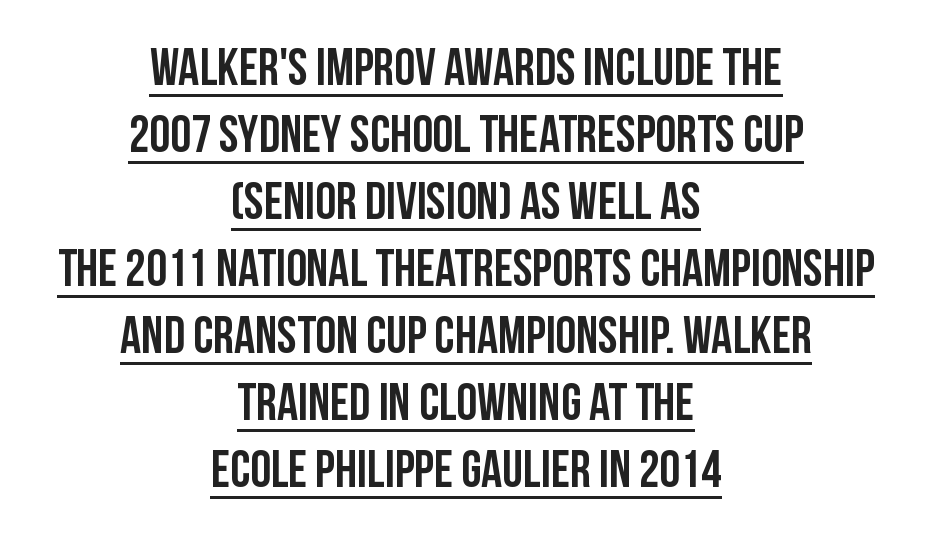
{"serif": "no", "italic": "no", "width": "condensed", "stroke_contrast": "low", "x_height": "large", "monospaced": "no", "underline": "yes", "align": "center", "line_spacing": "normal", "line_spacing_ratio": 1.29, "letter_spacing": "normal", "letter_spacing_em": 0.0, "glyph_px": 52}
